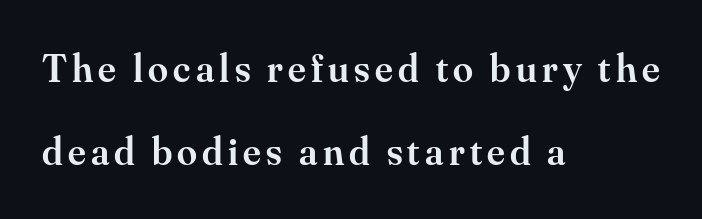
Q: Is the text bold? A: Semi-bold.
Q: Is the text italic (slanted)? A: No, it is upright.
Q: Is the typeface a serif or a sans-serif typeface? A: Serif.
Q: Is the text underlined? A: No.
Q: How is the paragraph aligned? A: Left-aligned.
Q: Is the spacing between lines tight, normal or loose? A: Loose.
Q: Width (condensed, normal, or wide)? A: Normal.
Q: Stroke contrast? A: Medium.
Q: x-height? A: Small.
Q: Monospaced? A: No.
